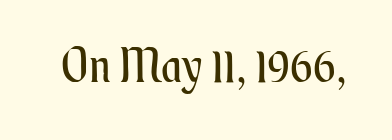
{"italic": "no", "bold": "no", "weight": "regular", "width": "condensed", "stroke_contrast": "medium", "x_height": "small", "monospaced": "no", "underline": "no", "letter_spacing": "normal", "letter_spacing_em": 0.0, "glyph_px": 48}
